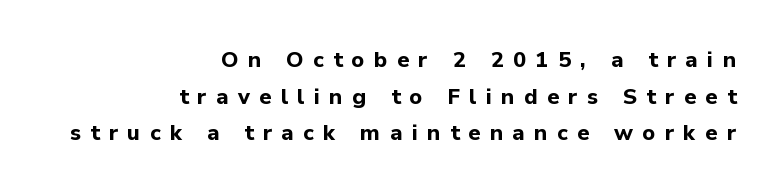
The image shows 22 px bold type, upright; set right-aligned, normal line spacing (1.67x), unusually wide letter spacing (+0.42 em), not underlined.
